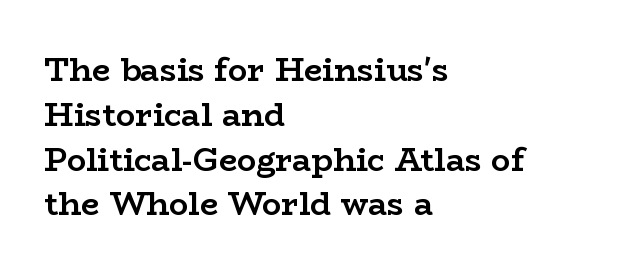
Q: Is the text bold? A: Yes.
Q: Is the text italic (slanted)? A: No, it is upright.
Q: Is the typeface a serif or a sans-serif typeface? A: Serif.
Q: Is the text underlined? A: No.
Q: How is the paragraph aligned? A: Left-aligned.
Q: Is the spacing between letters normal or unusually wide? A: Normal.
Q: Is the spacing between lines tight, normal or loose? A: Normal.
Q: Width (condensed, normal, or wide)? A: Wide.
Q: Stroke contrast? A: Low.
Q: x-height? A: Medium.
Q: Monospaced? A: No.
